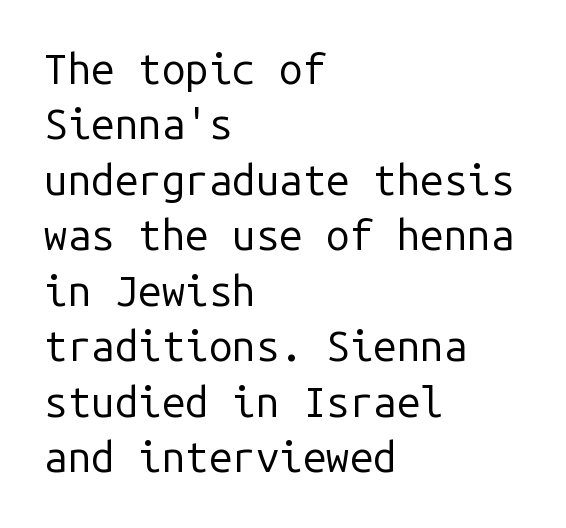
{"serif": "no", "italic": "no", "bold": "no", "weight": "regular", "width": "normal", "stroke_contrast": "low", "x_height": "medium", "monospaced": "yes", "underline": "no", "align": "left", "line_spacing": "normal", "line_spacing_ratio": 1.32, "letter_spacing": "normal", "letter_spacing_em": 0.0, "glyph_px": 42}
